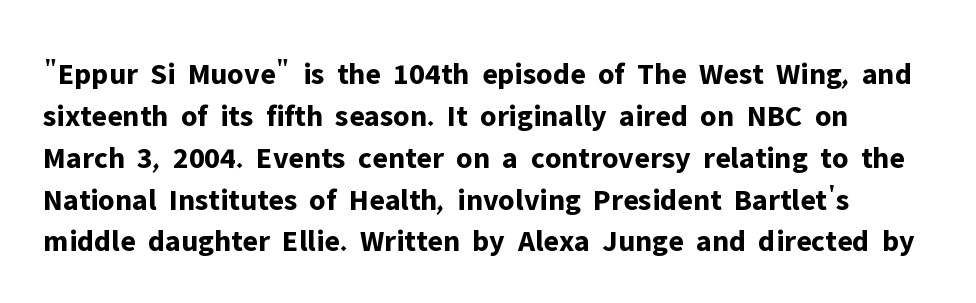
The image shows 31 px bold sans-serif type, upright; set normal line spacing (1.35x), normal letter spacing, not underlined; low stroke contrast and a medium x-height.
